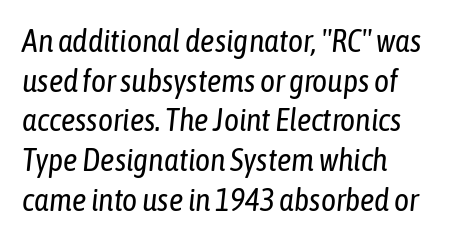
The image shows 32 px regular-weight, condensed type, italic (leaning right); set line spacing 1.24x, normal letter spacing, not underlined; low stroke contrast and a medium x-height.
